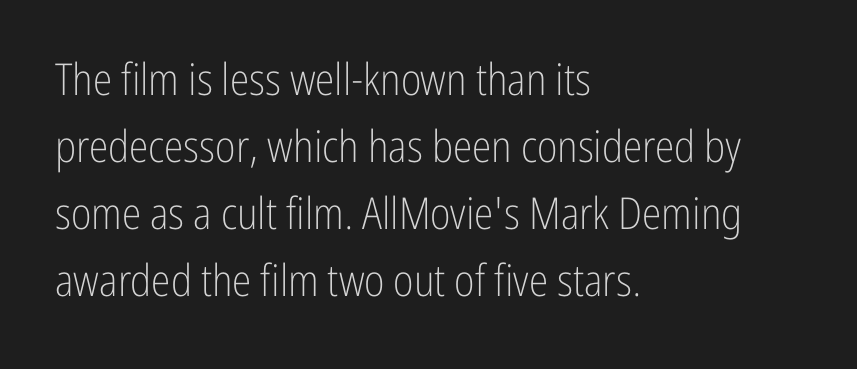
Q: Is the text bold? A: No.
Q: Is the text italic (slanted)? A: No, it is upright.
Q: Is the typeface a serif or a sans-serif typeface? A: Sans-serif.
Q: Is the text underlined? A: No.
Q: How is the paragraph aligned? A: Left-aligned.
Q: Is the spacing between letters normal or unusually wide? A: Normal.
Q: Is the spacing between lines tight, normal or loose? A: Normal.
Q: Width (condensed, normal, or wide)? A: Condensed.
Q: Stroke contrast? A: Low.
Q: x-height? A: Medium.
Q: Monospaced? A: No.
